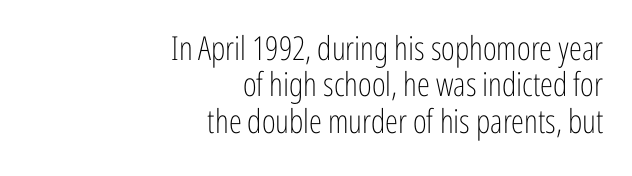
The image shows 33 px light, condensed sans-serif type, upright; set right-aligned, tight line spacing (1.1x), normal letter spacing, not underlined; low stroke contrast and a medium x-height.
